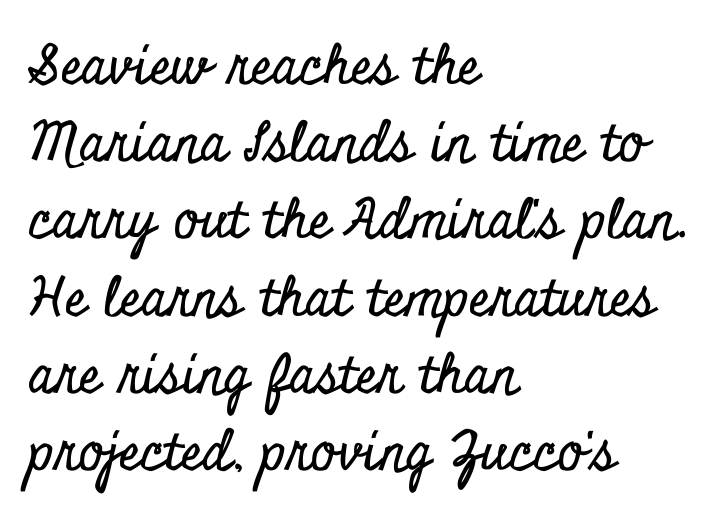
{"serif": "yes", "width": "condensed", "stroke_contrast": "low", "x_height": "small", "monospaced": "no", "underline": "no", "align": "left", "line_spacing": "normal", "line_spacing_ratio": 1.43, "letter_spacing": "normal", "letter_spacing_em": 0.0, "glyph_px": 54}
